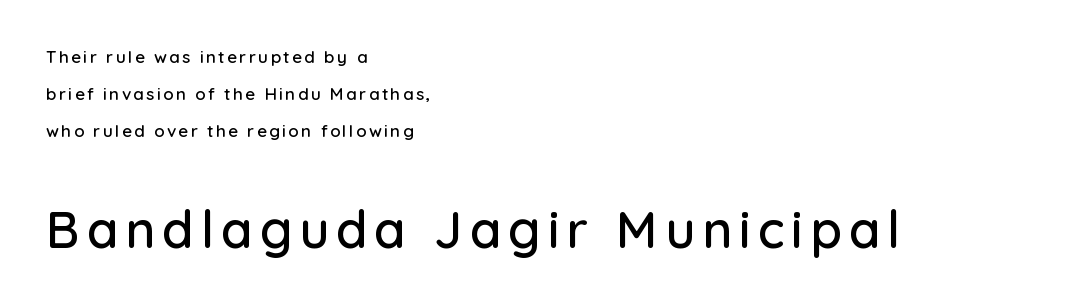
The image shows 51 px sans-serif type, upright; set left-aligned, loose line spacing (2.17x), not underlined; the second (bottom) block is 3.0x larger; low stroke contrast and a medium x-height.
